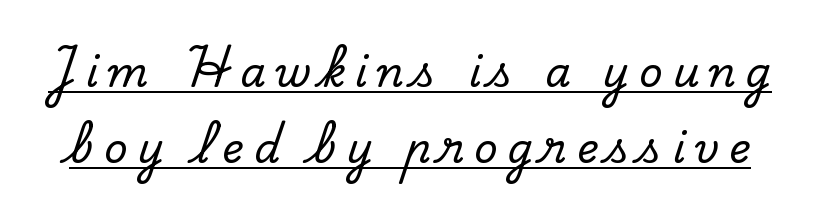
The letters are spread apart with noticeably loose tracking. Font category for this specimen: serif. The passage shown is typed in a proportional face where columns would drift. Underlining? Definitely there.
